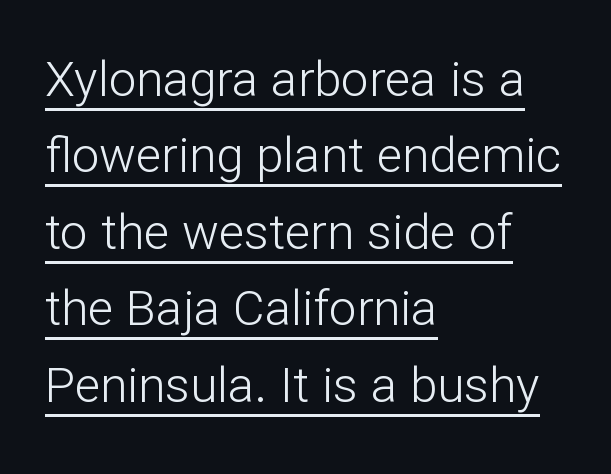
Proportional: the letters do not fall into vertical columns. Interline gaps are of average width in this sample. Nothing sits at the stroke ends, so this counts as sans-serif. Posture: straight, roman, zero tilt. No extra ink here — the face is not bold.
